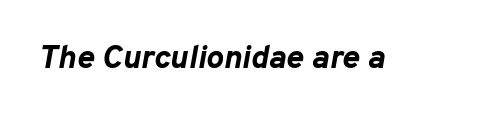
Q: Is the text bold? A: Yes.
Q: Is the text italic (slanted)? A: Yes, it leans right by about 10 degrees.
Q: Is the text underlined? A: No.
Q: Is the spacing between letters normal or unusually wide? A: Normal.
Q: Width (condensed, normal, or wide)? A: Normal.
Q: Stroke contrast? A: Low.
Q: x-height? A: Medium.
Q: Monospaced? A: No.
